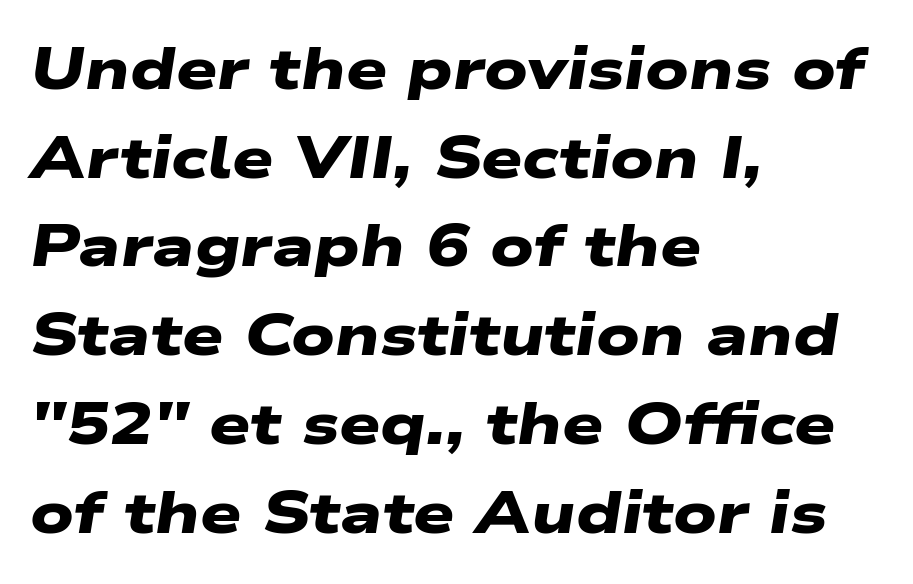
The image shows 58 px heavy, wide sans-serif type; set left-aligned, normal line spacing (1.53x), normal letter spacing, not underlined; low stroke contrast and a medium x-height.
